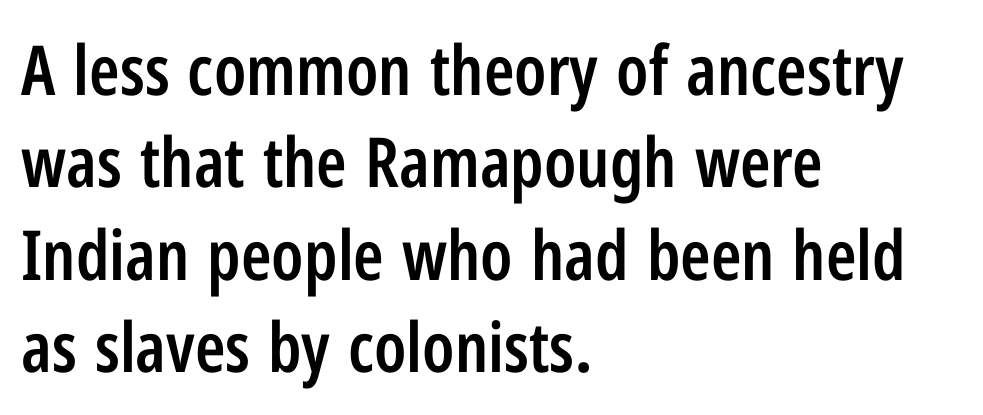
{"serif": "no", "italic": "no", "bold": "semi", "weight": "semibold", "width": "condensed", "stroke_contrast": "low", "x_height": "medium", "monospaced": "no", "underline": "no", "align": "left", "line_spacing": "normal", "line_spacing_ratio": 1.34, "letter_spacing": "normal", "letter_spacing_em": 0.0, "glyph_px": 69}
